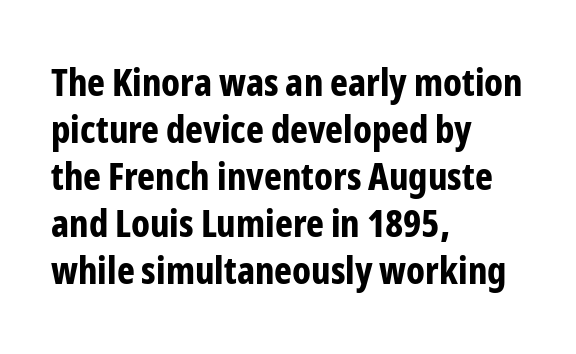
The image shows 38 px bold, condensed sans-serif type, upright; set left-aligned, line spacing 1.24x, normal letter spacing, not underlined; low stroke contrast and a medium x-height.
